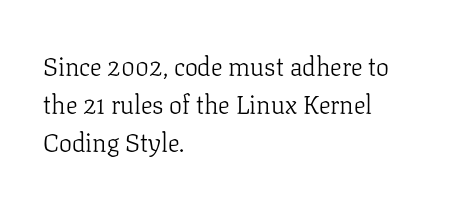
Visually the block forms a straight wall on the left and a jagged coastline on the right. Caption: standard tracking, unaltered. The type sits square on the baseline with zero lean. Weight: not bold — regular or lighter.
